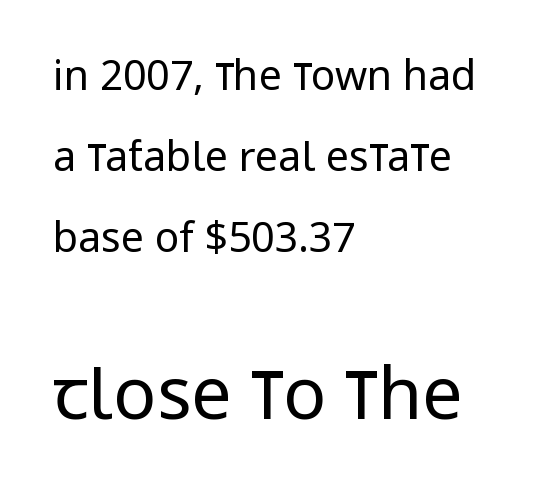
{"serif": "no", "italic": "no", "bold": "no", "weight": "regular", "width": "condensed", "stroke_contrast": "low", "x_height": "large", "monospaced": "no", "underline": "no", "align": "left", "line_spacing": "loose", "line_spacing_ratio": 1.98, "letter_spacing": "normal", "letter_spacing_em": 0.0, "larger_block": "second", "size_ratio": 1.76, "glyph_px": 72}
